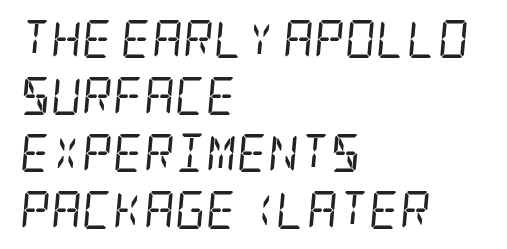
The image shows 38 px regular-weight, condensed serif type, italic (leaning right); set left-aligned, normal line spacing (1.5x), normal letter spacing, not underlined; low stroke contrast and a large x-height.
